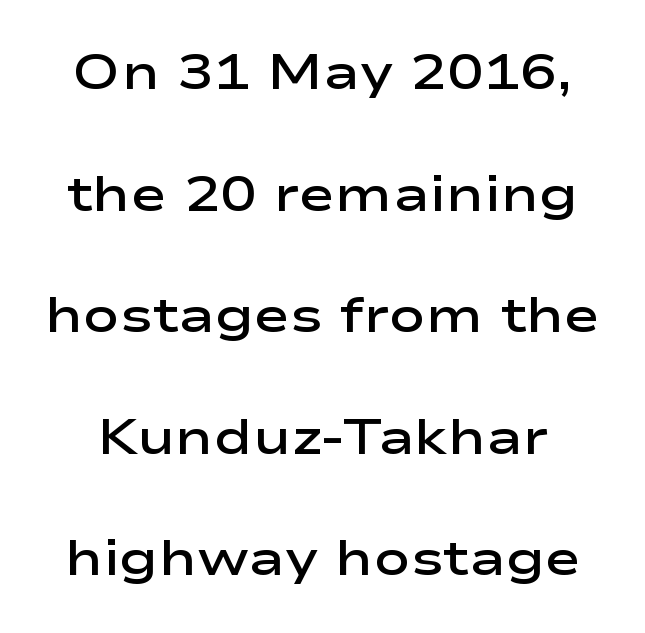
The image shows 49 px semibold, wide sans-serif type, upright; set loose line spacing (2.48x), normal letter spacing, not underlined; low stroke contrast and a medium x-height.
